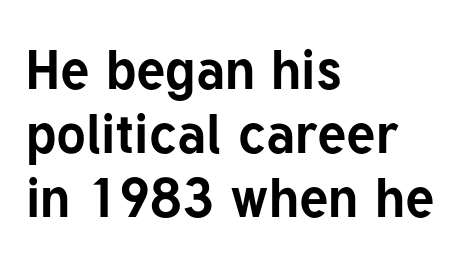
Q: Is the text bold? A: Yes.
Q: Is the text italic (slanted)? A: No, it is upright.
Q: Is the typeface a serif or a sans-serif typeface? A: Sans-serif.
Q: Is the text underlined? A: No.
Q: How is the paragraph aligned? A: Left-aligned.
Q: Is the spacing between letters normal or unusually wide? A: Normal.
Q: Width (condensed, normal, or wide)? A: Normal.
Q: Stroke contrast? A: Low.
Q: x-height? A: Medium.
Q: Monospaced? A: No.
